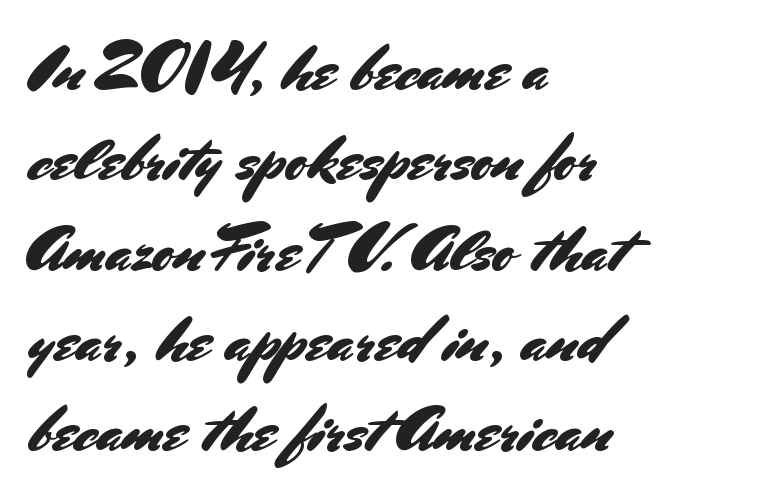
The image shows 65 px sans-serif type; set left-aligned, normal line spacing (1.39x), normal letter spacing, not underlined; medium stroke contrast and a small x-height.
